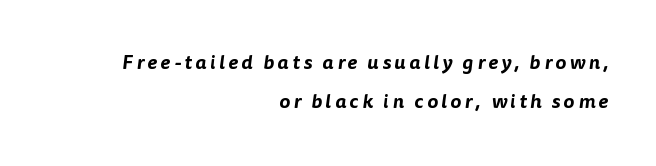
The specimen omits any rule beneath the text block's lines. Line ends are locked; line starts wander. If you measured baseline to baseline, you'd find a long distance.
